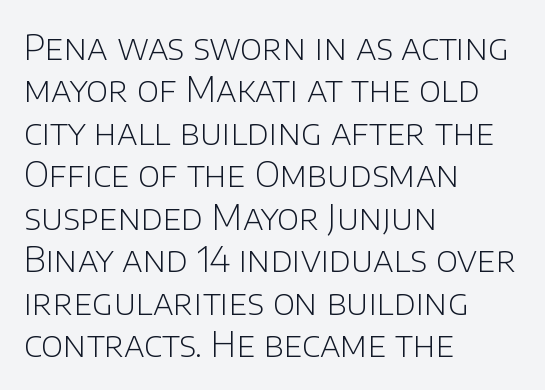
Q: Is the text bold? A: No.
Q: Is the text italic (slanted)? A: No, it is upright.
Q: Is the typeface a serif or a sans-serif typeface? A: Sans-serif.
Q: Is the text underlined? A: No.
Q: How is the paragraph aligned? A: Left-aligned.
Q: Is the spacing between letters normal or unusually wide? A: Normal.
Q: Is the spacing between lines tight, normal or loose? A: Normal.
Q: Width (condensed, normal, or wide)? A: Normal.
Q: Stroke contrast? A: Low.
Q: x-height? A: Large.
Q: Monospaced? A: No.
